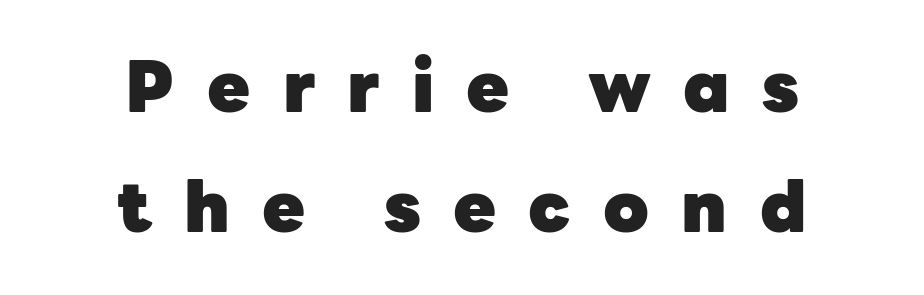
Q: Is the text bold? A: Yes.
Q: Is the text italic (slanted)? A: No, it is upright.
Q: Is the typeface a serif or a sans-serif typeface? A: Sans-serif.
Q: Is the text underlined? A: No.
Q: How is the paragraph aligned? A: Centered.
Q: Is the spacing between letters normal or unusually wide? A: Unusually wide.
Q: Width (condensed, normal, or wide)? A: Normal.
Q: Stroke contrast? A: Low.
Q: x-height? A: Medium.
Q: Monospaced? A: No.
